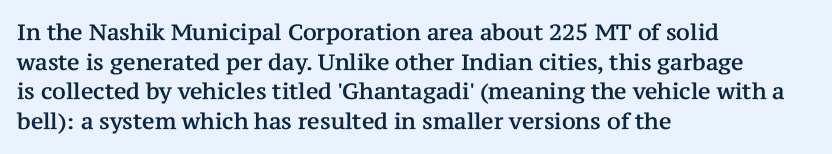
{"italic": "no", "underline": "no", "align": "left", "line_spacing": "normal", "line_spacing_ratio": 1.35, "letter_spacing": "normal", "letter_spacing_em": 0.0, "glyph_px": 22}
